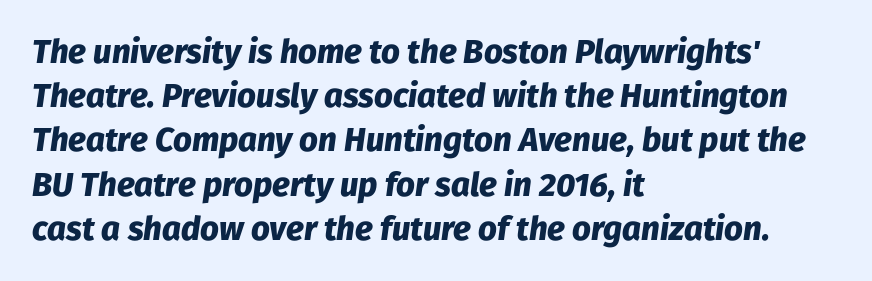
The image shows 33 px heavy type, italic (leaning right); set left-aligned, normal line spacing (1.34x), normal letter spacing, not underlined; low stroke contrast and a medium x-height.
